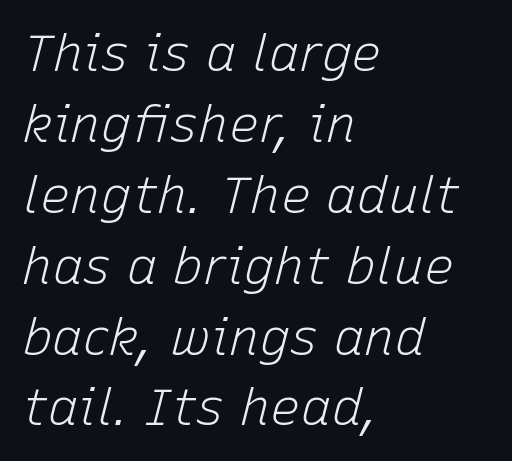
Compared with typical paragraphs, the rows here are spaced about the same. Designer's note — italics engaged. The specimen omits any rule beneath the text block's lines. These lines are set flush left with a ragged right edge. The passage shown is not bold in any degree. Characters follow at the spacing the type designer built in.
